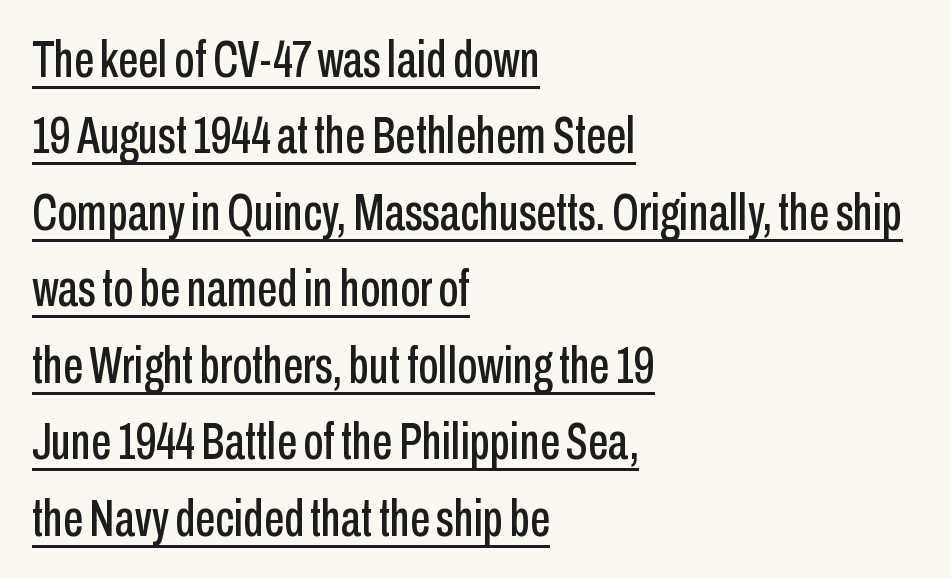
{"serif": "no", "italic": "no", "width": "condensed", "stroke_contrast": "low", "x_height": "medium", "monospaced": "no", "underline": "yes", "align": "left", "line_spacing": "normal", "line_spacing_ratio": 1.5, "letter_spacing": "normal", "letter_spacing_em": 0.0, "glyph_px": 51}
